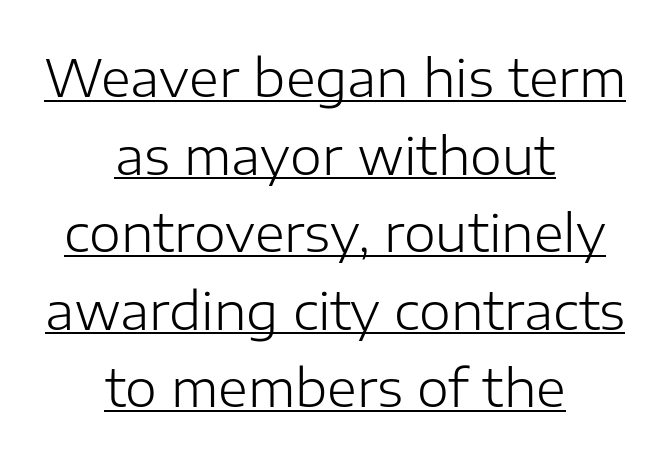
This rendering features underlined lettering. Is the letter spacing exaggerated? No — it looks like the ordinary default. Do the characters align in a grid? No, the font is proportional. The rendering positions every line midway between the sides. Think standard paragraph weight, or any step lighter than that. Font category for this specimen: sans-serif.
